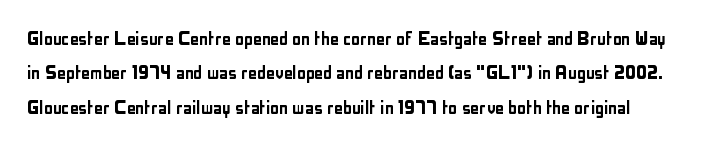
{"italic": "no", "underline": "no", "align": "left", "line_spacing": "normal", "line_spacing_ratio": 1.56, "letter_spacing": "normal", "letter_spacing_em": 0.0, "glyph_px": 22}
